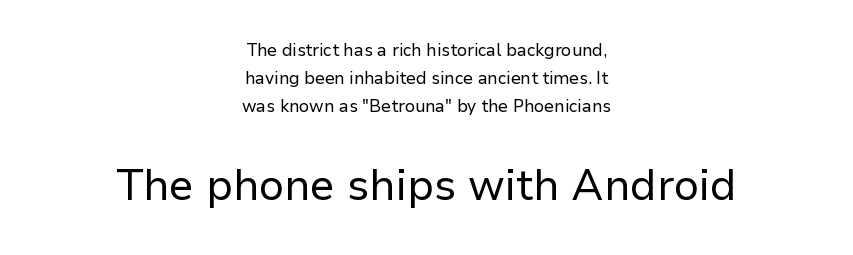
Notice how descenders clear the ascenders below comfortably — that's standard leading. Nobody drew a line under any word here. The letters advance in unequal steps, a hallmark of proportional type. The type sits square on the baseline with zero lean.
